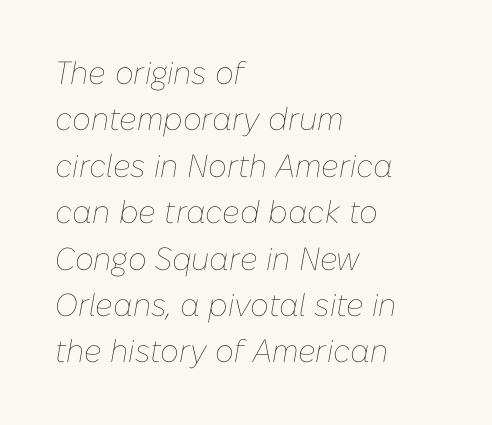
This block has exactly the height ordinary leading produces. Does the lettering tilt? It does — this is italic. Line starts are locked; line ends wander. Think standard paragraph weight, or any step lighter than that.
